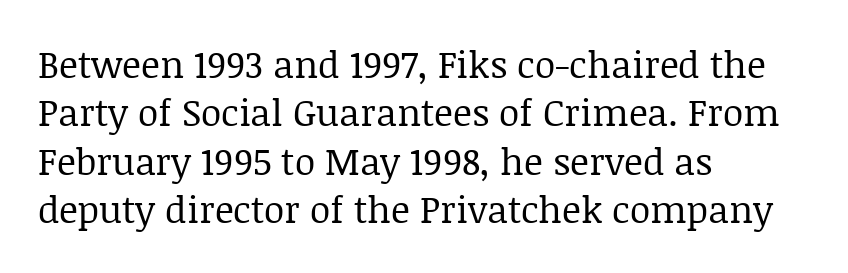
Q: Is the text bold? A: No.
Q: Is the text italic (slanted)? A: No, it is upright.
Q: Is the typeface a serif or a sans-serif typeface? A: Serif.
Q: Is the text underlined? A: No.
Q: How is the paragraph aligned? A: Left-aligned.
Q: Is the spacing between letters normal or unusually wide? A: Normal.
Q: Is the spacing between lines tight, normal or loose? A: Normal.
Q: Width (condensed, normal, or wide)? A: Normal.
Q: Stroke contrast? A: Low.
Q: x-height? A: Large.
Q: Monospaced? A: No.
